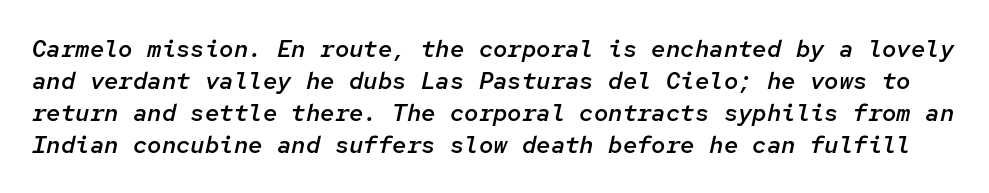
The image shows 24 px text type, italic (leaning right); set normal line spacing (1.33x), normal letter spacing, not underlined.
